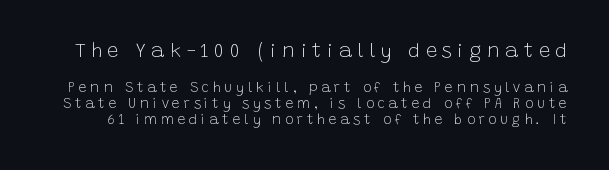
{"italic": "no", "bold": "no", "underline": "no", "line_spacing": "tight", "line_spacing_ratio": 1.14, "letter_spacing": "wide", "letter_spacing_em": 0.27, "larger_block": "first", "size_ratio": 1.43, "glyph_px": 20}
